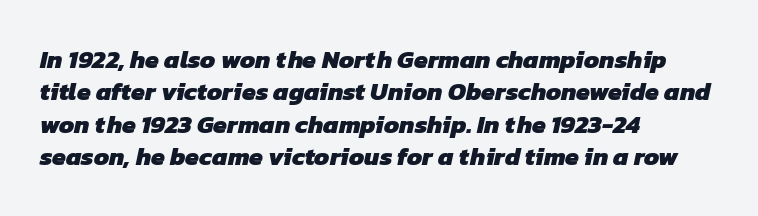
{"bold": "yes", "underline": "no", "align": "left", "line_spacing": "normal", "line_spacing_ratio": 1.3, "letter_spacing": "normal", "letter_spacing_em": 0.0, "glyph_px": 25}
